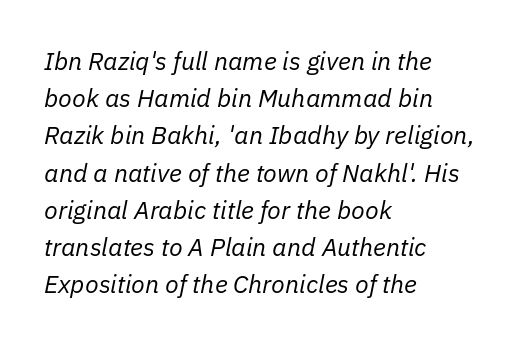
Q: Is the text bold? A: No.
Q: Is the text italic (slanted)? A: Yes, it leans right by about 11 degrees.
Q: Is the text underlined? A: No.
Q: How is the paragraph aligned? A: Left-aligned.
Q: Is the spacing between letters normal or unusually wide? A: Normal.
Q: Is the spacing between lines tight, normal or loose? A: Normal.
